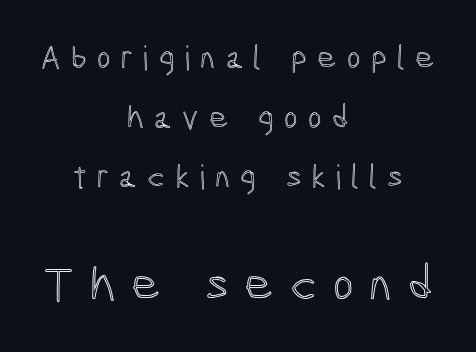
A bare baseline throughout the passage. Two sizes are in play, and the larger belongs to the second block. These lines are rendered in a variable-pitch font. Here the glyphs are tracked loosely, breaking word shapes into spaced letters. The lines in this sample share a center point and differ in where they start and stop.
